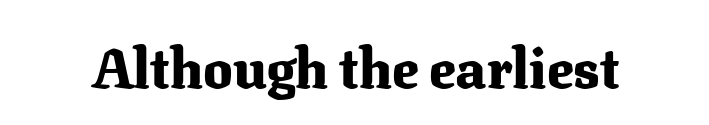
{"serif": "yes", "italic": "no", "bold": "yes", "weight": "heavy", "width": "normal", "stroke_contrast": "medium", "x_height": "medium", "monospaced": "no", "underline": "no", "letter_spacing": "normal", "letter_spacing_em": 0.0, "glyph_px": 55}
